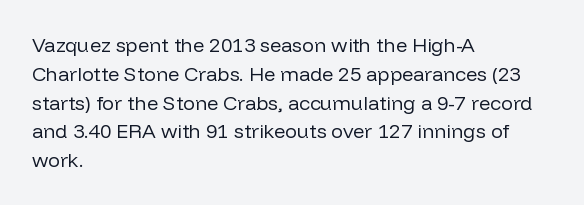
Q: Is the text bold? A: No.
Q: Is the text italic (slanted)? A: No, it is upright.
Q: Is the text underlined? A: No.
Q: How is the paragraph aligned? A: Left-aligned.
Q: Is the spacing between letters normal or unusually wide? A: Normal.
Q: Is the spacing between lines tight, normal or loose? A: Normal.
